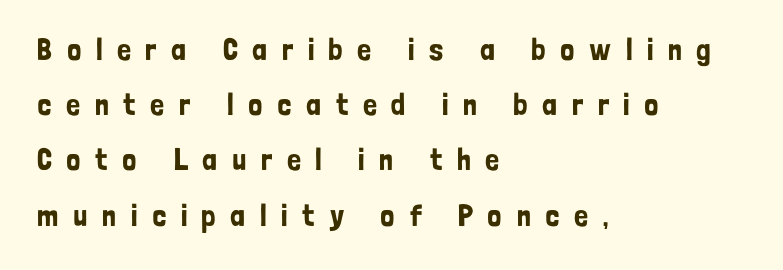
Q: Is the text italic (slanted)? A: No, it is upright.
Q: Is the typeface a serif or a sans-serif typeface? A: Sans-serif.
Q: Is the text underlined? A: No.
Q: How is the paragraph aligned? A: Left-aligned.
Q: Is the spacing between letters normal or unusually wide? A: Unusually wide.
Q: Width (condensed, normal, or wide)? A: Condensed.
Q: Stroke contrast? A: Low.
Q: x-height? A: Medium.
Q: Monospaced? A: No.
